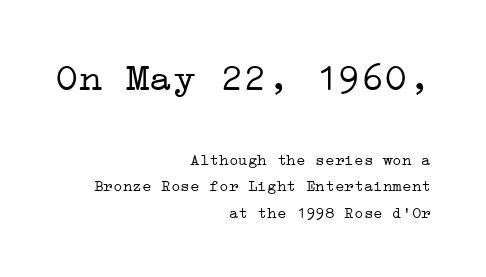
Q: Is the text bold? A: No.
Q: Is the text italic (slanted)? A: No, it is upright.
Q: Is the typeface a serif or a sans-serif typeface? A: Serif.
Q: Is the text underlined? A: No.
Q: How is the paragraph aligned? A: Right-aligned.
Q: Is the spacing between letters normal or unusually wide? A: Normal.
Q: Is the spacing between lines tight, normal or loose? A: Normal.
Q: Which block of text is set in a larger size, the first (top) or the second (bottom)? A: The first (top) one.
Q: Width (condensed, normal, or wide)? A: Wide.
Q: Stroke contrast? A: Low.
Q: x-height? A: Medium.
